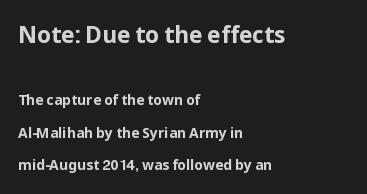
Q: Is the text bold? A: Yes.
Q: Is the text italic (slanted)? A: No, it is upright.
Q: Is the text underlined? A: No.
Q: How is the paragraph aligned? A: Left-aligned.
Q: Is the spacing between letters normal or unusually wide? A: Normal.
Q: Is the spacing between lines tight, normal or loose? A: Loose.
Q: Which block of text is set in a larger size, the first (top) or the second (bottom)? A: The first (top) one.
